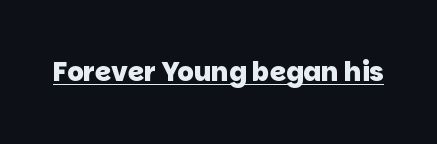
The image shows 26 px bold type; set normal letter spacing, underlined.
